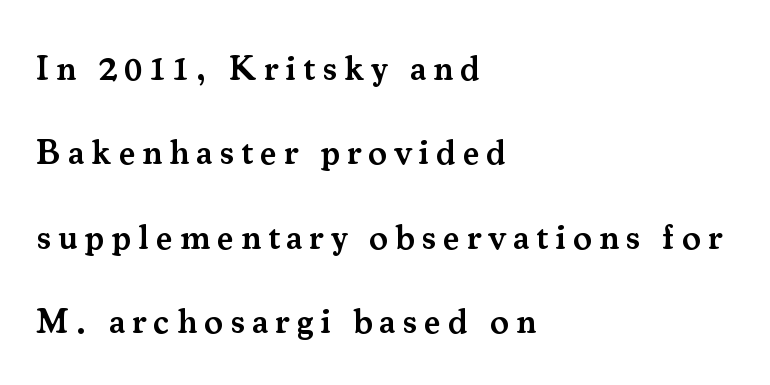
The image shows 35 px semibold serif type, upright; set left-aligned, loose line spacing (2.41x), unusually wide letter spacing (+0.2 em), not underlined; medium stroke contrast and a small x-height.
